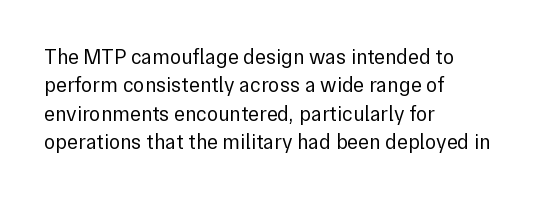
The image shows 21 px text type, upright; set left-aligned, normal line spacing (1.35x), normal letter spacing, not underlined.
